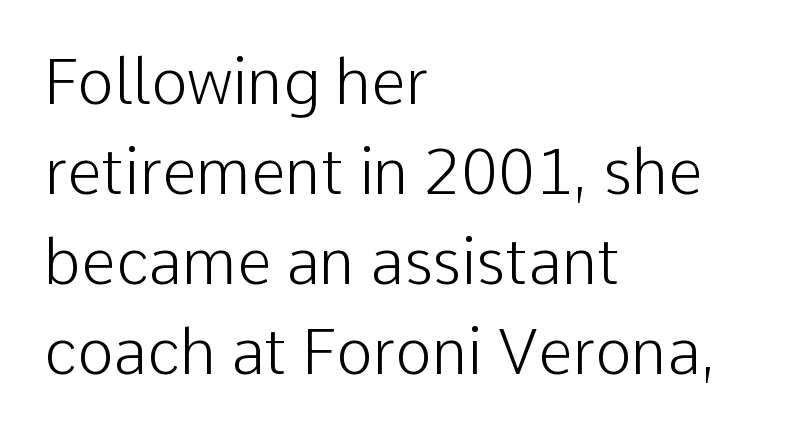
{"serif": "no", "italic": "no", "bold": "no", "weight": "light", "width": "normal", "stroke_contrast": "low", "x_height": "medium", "monospaced": "no", "underline": "no", "align": "left", "line_spacing": "normal", "line_spacing_ratio": 1.45, "letter_spacing": "normal", "letter_spacing_em": 0.0, "glyph_px": 62}
